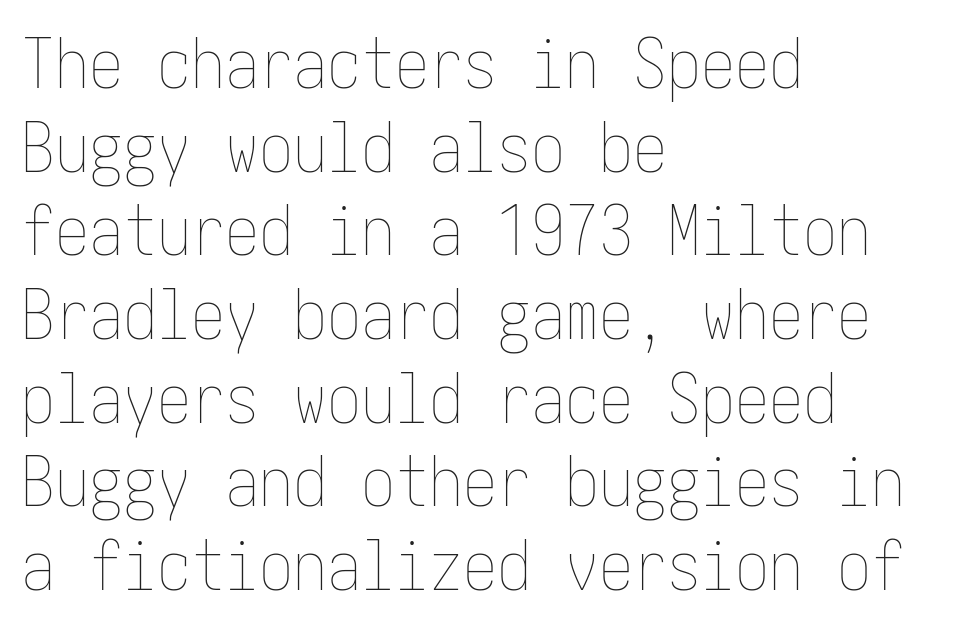
{"italic": "no", "bold": "no", "weight": "thin", "width": "condensed", "stroke_contrast": "low", "x_height": "medium", "underline": "no", "align": "left", "line_spacing_ratio": 1.23, "letter_spacing": "normal", "letter_spacing_em": 0.0, "glyph_px": 68}
